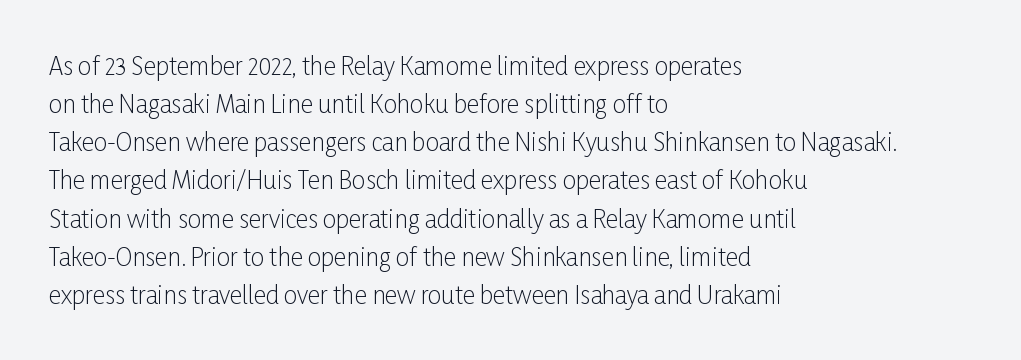
The image shows 24 px text type, upright; set left-aligned, normal line spacing (1.59x), normal letter spacing, not underlined.
